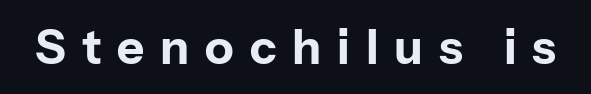
Q: Is the text bold? A: Yes.
Q: Is the text italic (slanted)? A: No, it is upright.
Q: Is the typeface a serif or a sans-serif typeface? A: Sans-serif.
Q: Is the text underlined? A: No.
Q: Is the spacing between letters normal or unusually wide? A: Unusually wide.
Q: Width (condensed, normal, or wide)? A: Normal.
Q: Stroke contrast? A: Low.
Q: x-height? A: Medium.
Q: Monospaced? A: No.
